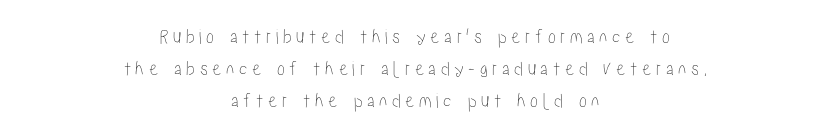
Q: Is the text italic (slanted)? A: No, it is upright.
Q: Is the text underlined? A: No.
Q: How is the paragraph aligned? A: Centered.
Q: Is the spacing between letters normal or unusually wide? A: Unusually wide.
Q: Is the spacing between lines tight, normal or loose? A: Normal.
